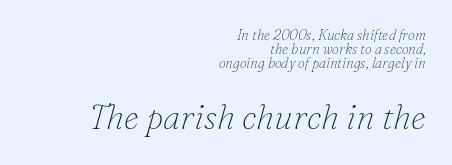
Anything drawn beneath the words? Only blank space. The rendering uses a small line-height, squeezing the rows. Here the designer chose a conventional face with non-uniform glyph widths. Look at the tracking — it's just the regular setting, nothing added.
